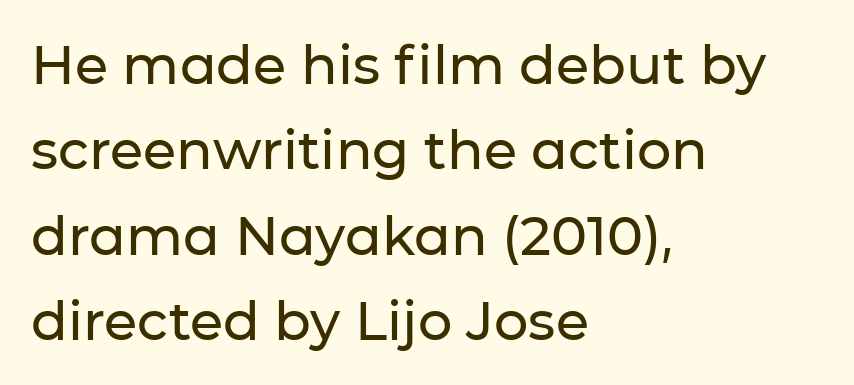
{"serif": "no", "italic": "no", "width": "normal", "stroke_contrast": "low", "x_height": "medium", "monospaced": "no", "underline": "no", "align": "left", "line_spacing": "normal", "line_spacing_ratio": 1.58, "letter_spacing": "normal", "letter_spacing_em": 0.0, "glyph_px": 54}
